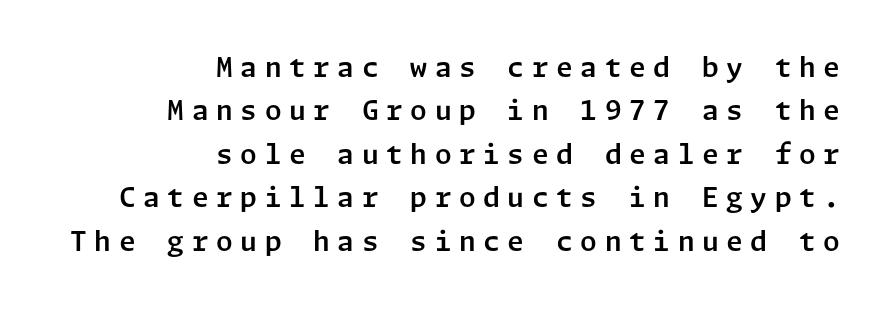
Q: Is the text italic (slanted)? A: No, it is upright.
Q: Is the text underlined? A: No.
Q: How is the paragraph aligned? A: Right-aligned.
Q: Is the spacing between letters normal or unusually wide? A: Unusually wide.
Q: Is the spacing between lines tight, normal or loose? A: Normal.
